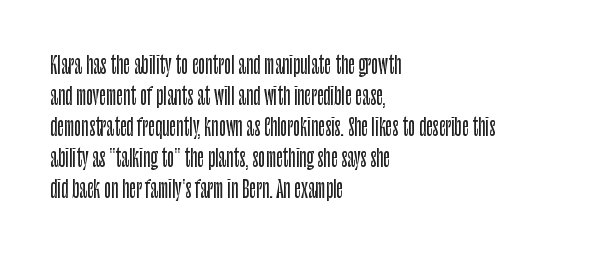
Q: Is the text italic (slanted)? A: No, it is upright.
Q: Is the text underlined? A: No.
Q: How is the paragraph aligned? A: Left-aligned.
Q: Is the spacing between letters normal or unusually wide? A: Normal.
Q: Is the spacing between lines tight, normal or loose? A: Normal.
